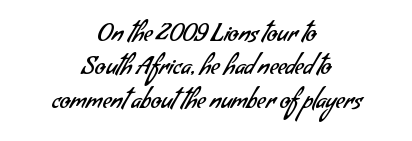
{"bold": "no", "underline": "no", "align": "center", "line_spacing": "normal", "line_spacing_ratio": 1.39, "letter_spacing": "normal", "letter_spacing_em": 0.0, "glyph_px": 24}
